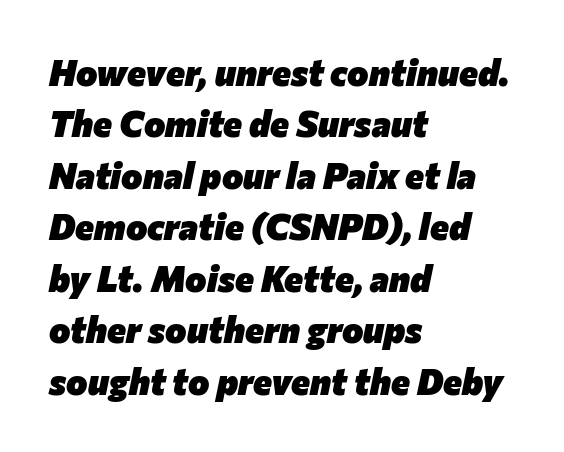
Q: Is the text bold? A: Yes.
Q: Is the text italic (slanted)? A: Yes, it leans right by about 12 degrees.
Q: Is the text underlined? A: No.
Q: How is the paragraph aligned? A: Left-aligned.
Q: Is the spacing between letters normal or unusually wide? A: Normal.
Q: Is the spacing between lines tight, normal or loose? A: Normal.
Q: Width (condensed, normal, or wide)? A: Normal.
Q: Stroke contrast? A: Low.
Q: x-height? A: Medium.
Q: Monospaced? A: No.
